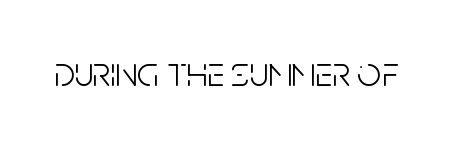
Q: Is the text bold? A: No.
Q: Is the text italic (slanted)? A: No, it is upright.
Q: Is the typeface a serif or a sans-serif typeface? A: Sans-serif.
Q: Is the text underlined? A: No.
Q: Is the spacing between letters normal or unusually wide? A: Normal.
Q: Width (condensed, normal, or wide)? A: Condensed.
Q: Stroke contrast? A: Low.
Q: x-height? A: Large.
Q: Monospaced? A: No.
